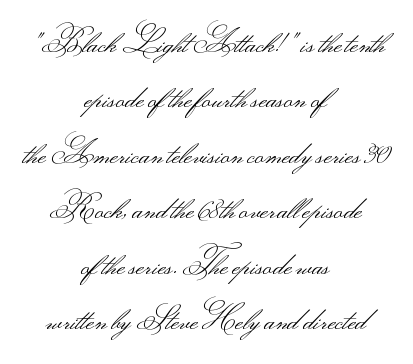
The image shows 30 px light, wide sans-serif type; set centered, line spacing 1.85x, normal letter spacing, not underlined; medium stroke contrast.
